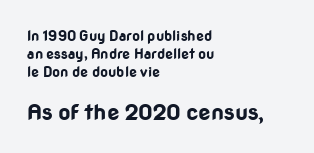
{"italic": "no", "bold": "yes", "underline": "no", "align": "left", "line_spacing": "normal", "line_spacing_ratio": 1.27, "letter_spacing": "normal", "letter_spacing_em": 0.0, "larger_block": "second", "size_ratio": 1.57, "glyph_px": 22}
